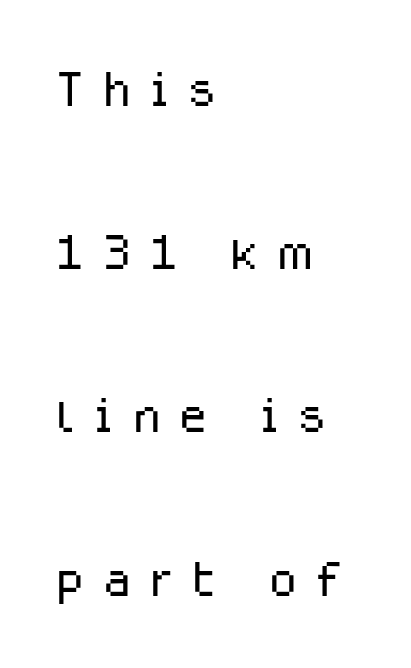
Q: Is the text bold? A: No.
Q: Is the text italic (slanted)? A: No, it is upright.
Q: Is the typeface a serif or a sans-serif typeface? A: Sans-serif.
Q: Is the text underlined? A: No.
Q: How is the paragraph aligned? A: Left-aligned.
Q: Is the spacing between letters normal or unusually wide? A: Unusually wide.
Q: Is the spacing between lines tight, normal or loose? A: Loose.
Q: Width (condensed, normal, or wide)? A: Normal.
Q: Stroke contrast? A: Low.
Q: x-height? A: Medium.
Q: Monospaced? A: No.
